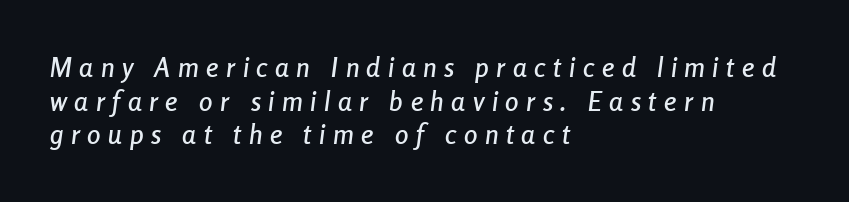
If you drew a line through each stem, it would be angled. How would I describe the line gaps? Plain and ordinary. The words here are not underlined. Observe the wide spacing: letters keep a clear distance from each other.
